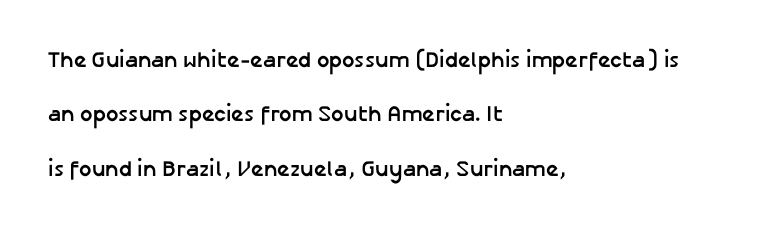
Q: Is the text bold? A: Yes.
Q: Is the text italic (slanted)? A: No, it is upright.
Q: Is the text underlined? A: No.
Q: How is the paragraph aligned? A: Left-aligned.
Q: Is the spacing between letters normal or unusually wide? A: Normal.
Q: Is the spacing between lines tight, normal or loose? A: Loose.
